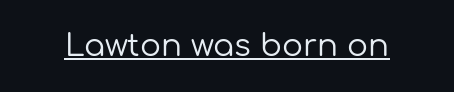
Q: Is the text bold? A: No.
Q: Is the text italic (slanted)? A: No, it is upright.
Q: Is the typeface a serif or a sans-serif typeface? A: Sans-serif.
Q: Is the text underlined? A: Yes.
Q: Is the spacing between letters normal or unusually wide? A: Normal.
Q: Width (condensed, normal, or wide)? A: Normal.
Q: Stroke contrast? A: Low.
Q: x-height? A: Medium.
Q: Monospaced? A: No.
